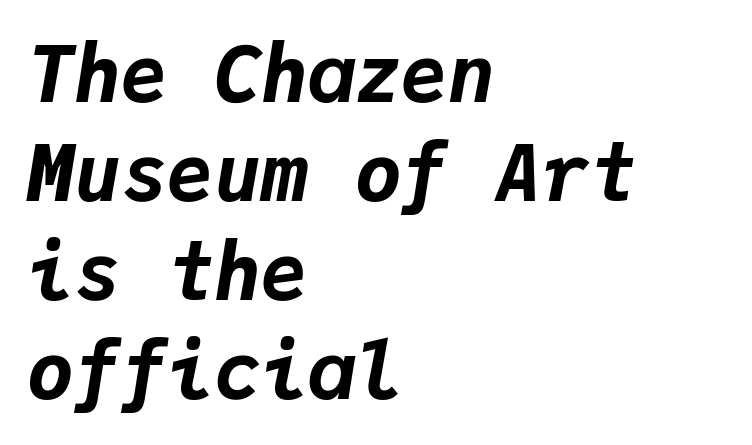
This sample uses an oblique cut, with every glyph tilted off the vertical. How are the letters spaced? Ordinarily, with no added tracking. Think of a typewriter: that constant character pitch is what you see here. How heavy is the stroke? Heavy — this is a bold.
